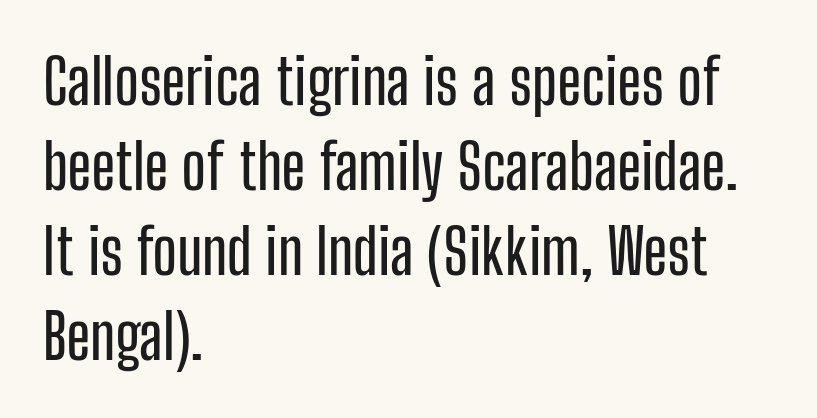
Note the varied advance widths — an 'i' is clearly narrower than an 'm'. Every character sits straight up, as roman type does. The string is rendered with underlining switched off. You could call the tracking neutral — neither tight nor loose. Classification — sans serif. Is the block centered? No — it sits flush against the left margin.
